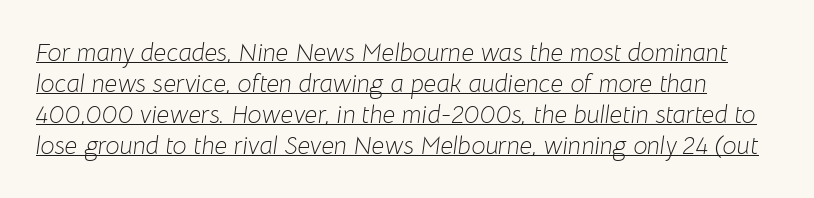
{"italic": "yes", "lean": "right", "slant_degrees": 8, "bold": "no", "underline": "yes", "line_spacing_ratio": 1.24, "letter_spacing": "normal", "letter_spacing_em": 0.0, "glyph_px": 25}
